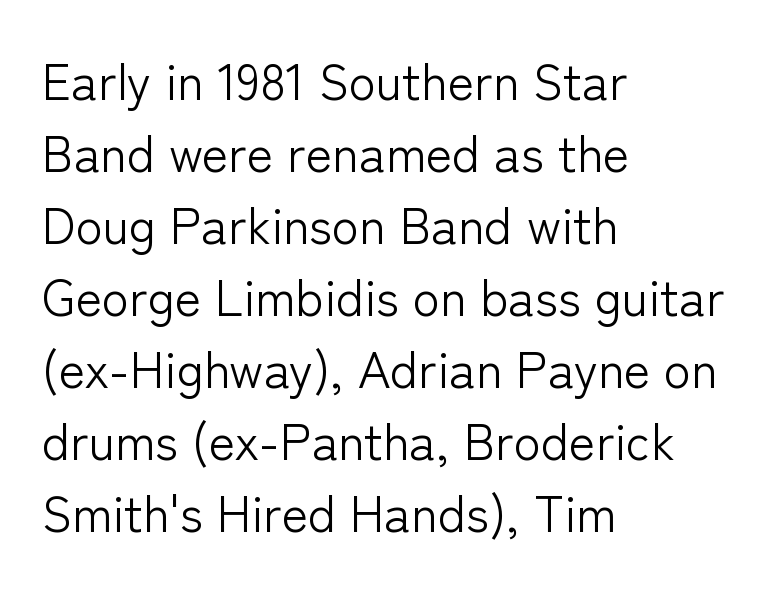
The image shows 50 px light sans-serif type, upright; set left-aligned, normal line spacing (1.44x), normal letter spacing, not underlined; low stroke contrast and a medium x-height.
